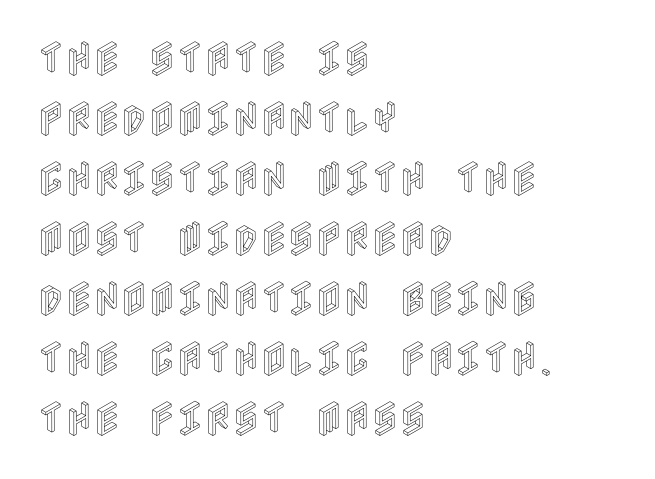
Q: Is the text italic (slanted)? A: No, it is upright.
Q: Is the text underlined? A: No.
Q: How is the paragraph aligned? A: Left-aligned.
Q: Is the spacing between letters normal or unusually wide? A: Normal.
Q: Is the spacing between lines tight, normal or loose? A: Normal.
Q: Width (condensed, normal, or wide)? A: Condensed.
Q: x-height? A: Large.
